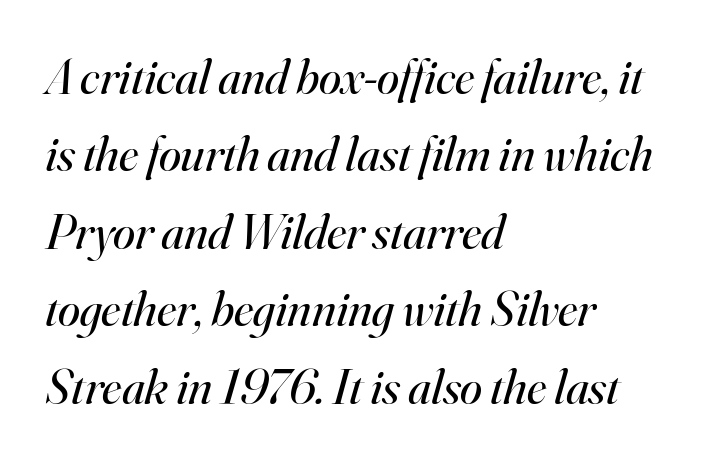
The face used here is seriffed, in the tradition of book romans. Posture: slanted. Do the characters align in a grid? No, the font is proportional. Summary of vertical rhythm: regular, with standard interline spacing.
